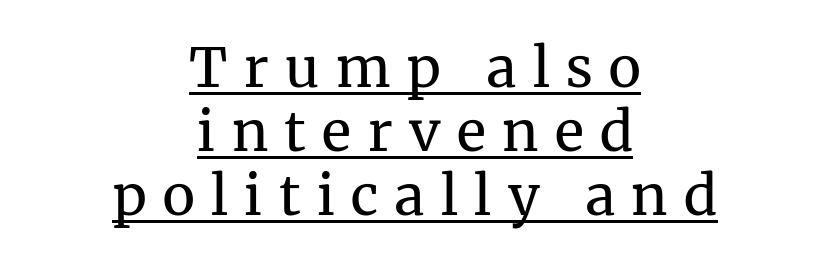
Q: Is the text bold? A: No.
Q: Is the text italic (slanted)? A: No, it is upright.
Q: Is the typeface a serif or a sans-serif typeface? A: Serif.
Q: Is the text underlined? A: Yes.
Q: How is the paragraph aligned? A: Centered.
Q: Is the spacing between letters normal or unusually wide? A: Unusually wide.
Q: Width (condensed, normal, or wide)? A: Normal.
Q: Stroke contrast? A: Medium.
Q: x-height? A: Medium.
Q: Monospaced? A: No.
